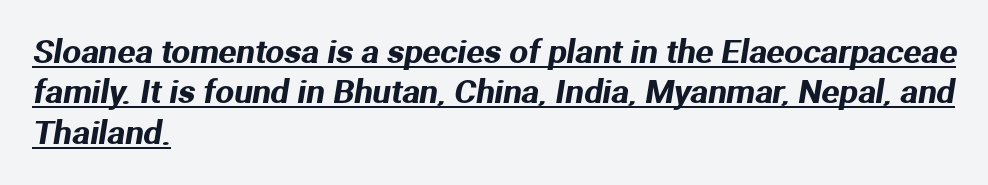
Nope, no serifs anywhere on these letters. These lines keep a tight, regular rhythm from letter to letter. Here the designer chose a conventional face with non-uniform glyph widths. The passage shown is underscored from start to finish. Caption: multi-line text, flush left, ragged right.
